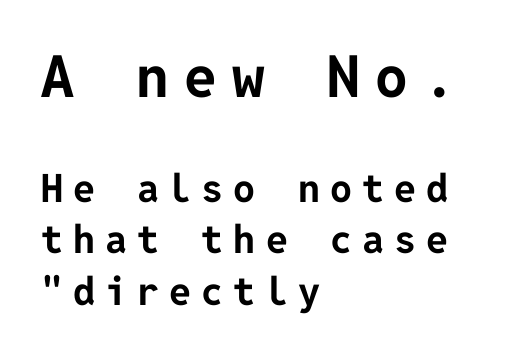
The image shows 58 px bold sans-serif type, upright; set left-aligned, normal line spacing (1.32x), unusually wide letter spacing (+0.26 em), not underlined; the first (top) block is 1.49x larger; low stroke contrast and a medium x-height.
